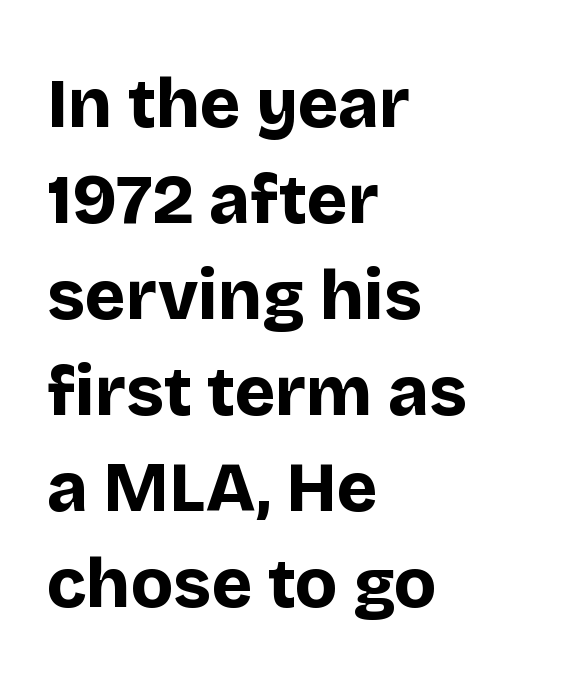
Q: Is the text bold? A: Yes.
Q: Is the text italic (slanted)? A: No, it is upright.
Q: Is the typeface a serif or a sans-serif typeface? A: Sans-serif.
Q: Is the text underlined? A: No.
Q: How is the paragraph aligned? A: Left-aligned.
Q: Is the spacing between letters normal or unusually wide? A: Normal.
Q: Is the spacing between lines tight, normal or loose? A: Normal.
Q: Width (condensed, normal, or wide)? A: Normal.
Q: Stroke contrast? A: Low.
Q: x-height? A: Large.
Q: Monospaced? A: No.
